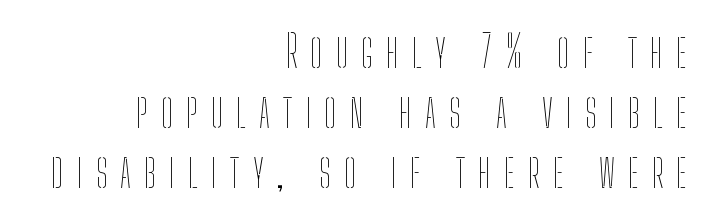
Q: Is the text bold? A: No.
Q: Is the text italic (slanted)? A: No, it is upright.
Q: Is the text underlined? A: No.
Q: How is the paragraph aligned? A: Right-aligned.
Q: Is the spacing between letters normal or unusually wide? A: Unusually wide.
Q: Is the spacing between lines tight, normal or loose? A: Normal.
Q: Width (condensed, normal, or wide)? A: Condensed.
Q: Stroke contrast? A: Low.
Q: x-height? A: Medium.
Q: Monospaced? A: No.
